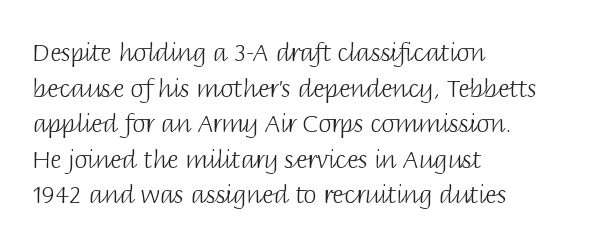
Q: Is the text bold? A: No.
Q: Is the text italic (slanted)? A: No, it is upright.
Q: Is the text underlined? A: No.
Q: How is the paragraph aligned? A: Left-aligned.
Q: Is the spacing between letters normal or unusually wide? A: Normal.
Q: Is the spacing between lines tight, normal or loose? A: Normal.
